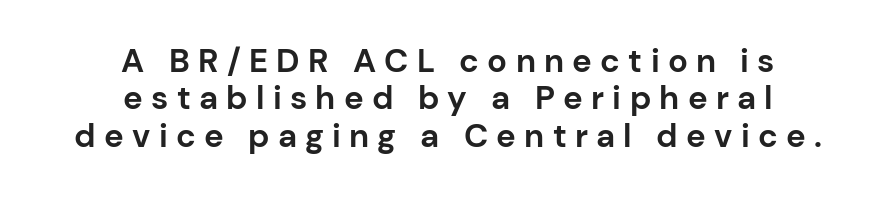
The image shows 33 px bold sans-serif type, upright; set centered, tight line spacing (1.13x), unusually wide letter spacing (+0.25 em), not underlined; low stroke contrast and a medium x-height.
